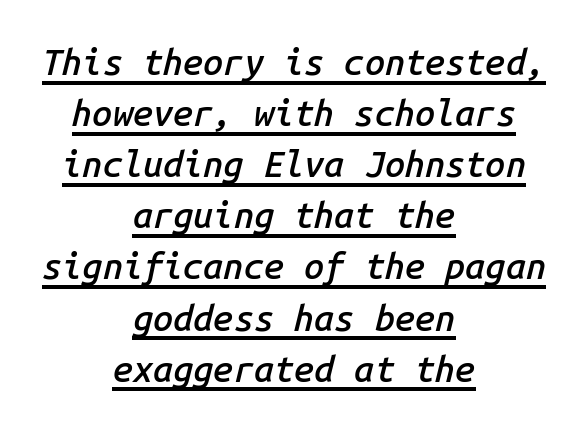
{"italic": "yes", "lean": "right", "slant_degrees": 14, "bold": "semi", "weight": "semibold", "width": "normal", "stroke_contrast": "low", "x_height": "medium", "monospaced": "yes", "underline": "yes", "align": "center", "line_spacing": "normal", "line_spacing_ratio": 1.42, "letter_spacing": "normal", "letter_spacing_em": 0.0, "glyph_px": 36}
